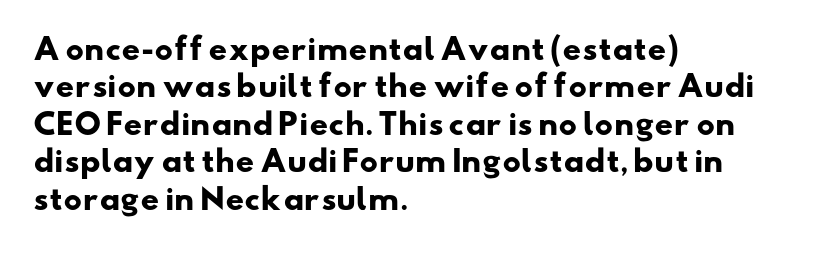
Q: Is the text bold? A: Yes.
Q: Is the typeface a serif or a sans-serif typeface? A: Sans-serif.
Q: Is the text underlined? A: No.
Q: How is the paragraph aligned? A: Left-aligned.
Q: Is the spacing between letters normal or unusually wide? A: Normal.
Q: Is the spacing between lines tight, normal or loose? A: Normal.
Q: Width (condensed, normal, or wide)? A: Wide.
Q: Stroke contrast? A: Low.
Q: x-height? A: Small.
Q: Monospaced? A: No.
